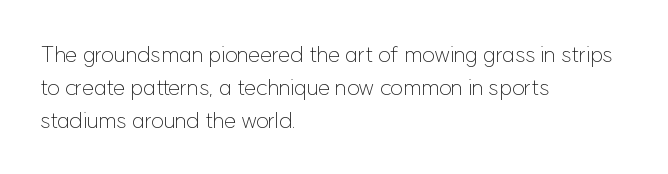
In terms of leading, this rendering sits right in the middle. Quick note: not italic, upright. Stems here are at most as thick as an everyday book face. Letter spacing: default.
